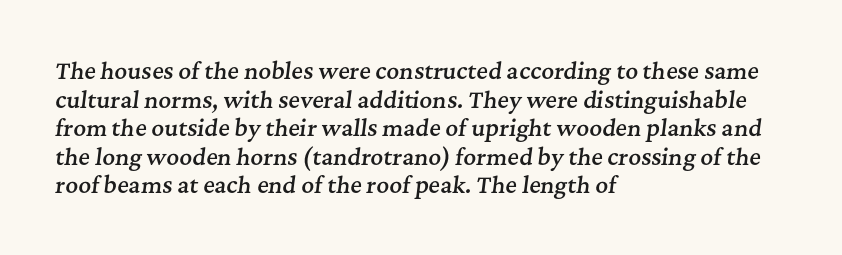
The paragraph has a hard left edge and a soft right edge. Nobody drew a line under any word here. The rendering uses a moderate line-height, typical for paragraphs. The letters sit at their default tracking, neither squeezed nor spread. Strokes here are thickened, but only to semibold level. The text carries the slant typical of an italic or oblique font.
